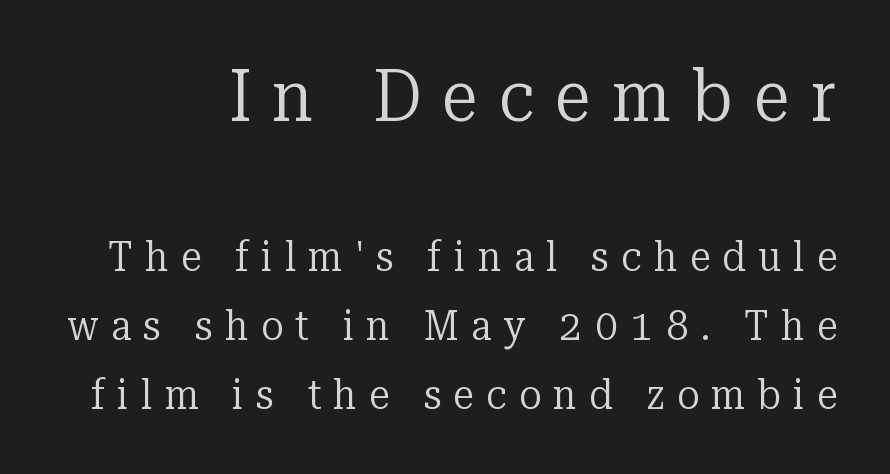
The image shows 73 px regular-weight serif type, upright; set normal line spacing (1.65x), unusually wide letter spacing (+0.29 em), not underlined; the first (top) block is 1.74x larger; low stroke contrast and a medium x-height.
